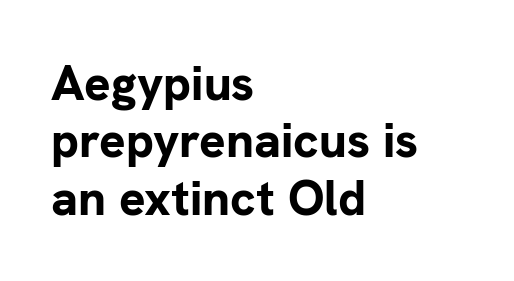
{"serif": "no", "italic": "no", "bold": "yes", "weight": "bold", "width": "normal", "stroke_contrast": "low", "x_height": "medium", "monospaced": "no", "underline": "no", "align": "left", "line_spacing_ratio": 1.17, "letter_spacing": "normal", "letter_spacing_em": 0.0, "glyph_px": 49}
